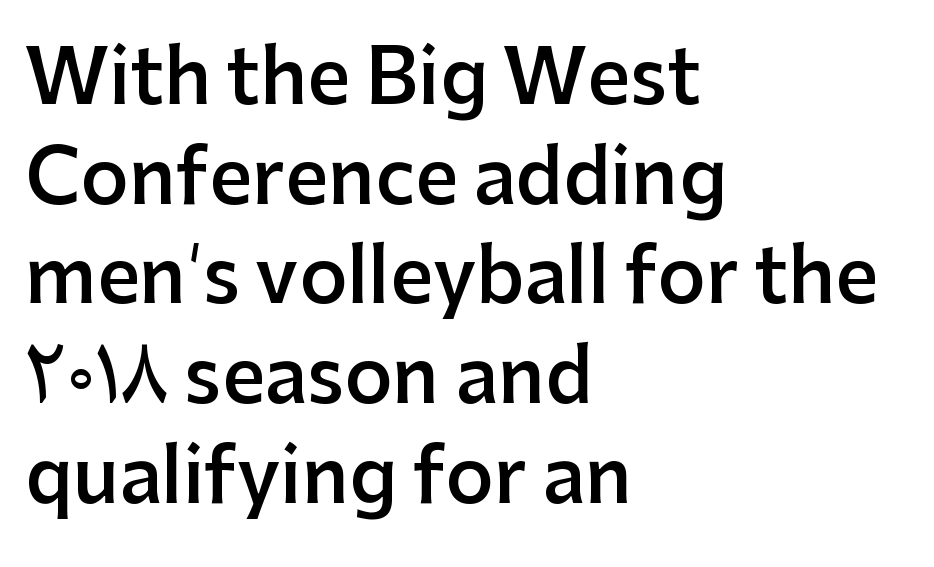
Q: Is the text bold? A: Semi-bold.
Q: Is the text italic (slanted)? A: No, it is upright.
Q: Is the typeface a serif or a sans-serif typeface? A: Sans-serif.
Q: Is the text underlined? A: No.
Q: How is the paragraph aligned? A: Left-aligned.
Q: Is the spacing between letters normal or unusually wide? A: Normal.
Q: Is the spacing between lines tight, normal or loose? A: Normal.
Q: Width (condensed, normal, or wide)? A: Normal.
Q: Stroke contrast? A: Low.
Q: x-height? A: Medium.
Q: Monospaced? A: No.
